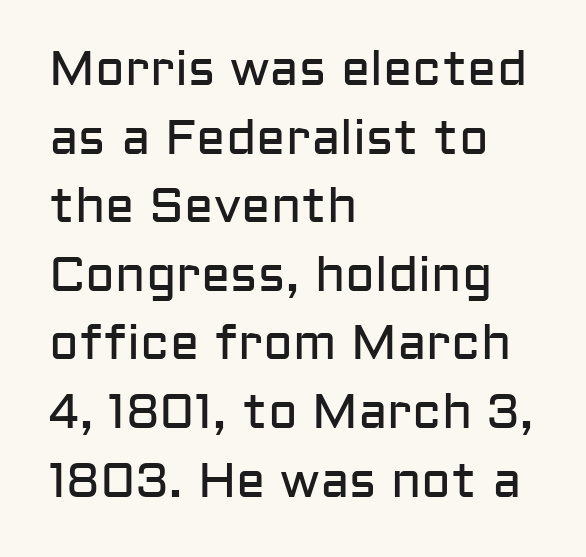
{"serif": "no", "italic": "no", "bold": "no", "weight": "regular", "width": "normal", "stroke_contrast": "low", "x_height": "medium", "monospaced": "no", "underline": "no", "align": "left", "line_spacing": "normal", "line_spacing_ratio": 1.4, "letter_spacing": "normal", "letter_spacing_em": 0.0, "glyph_px": 49}
